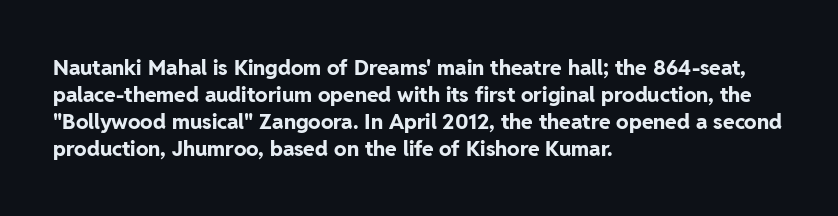
{"italic": "no", "bold": "yes", "underline": "no", "align": "left", "line_spacing": "normal", "line_spacing_ratio": 1.28, "letter_spacing": "normal", "letter_spacing_em": 0.0, "glyph_px": 21}
